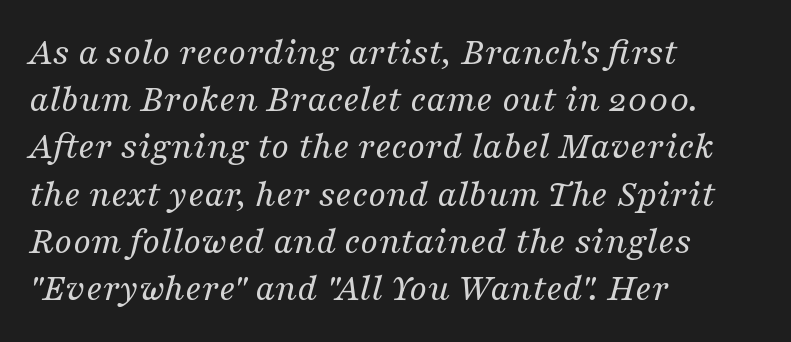
The image shows 39 px regular-weight serif type, italic (leaning right); set left-aligned, line spacing 1.21x, normal letter spacing, not underlined; medium stroke contrast and a medium x-height.
